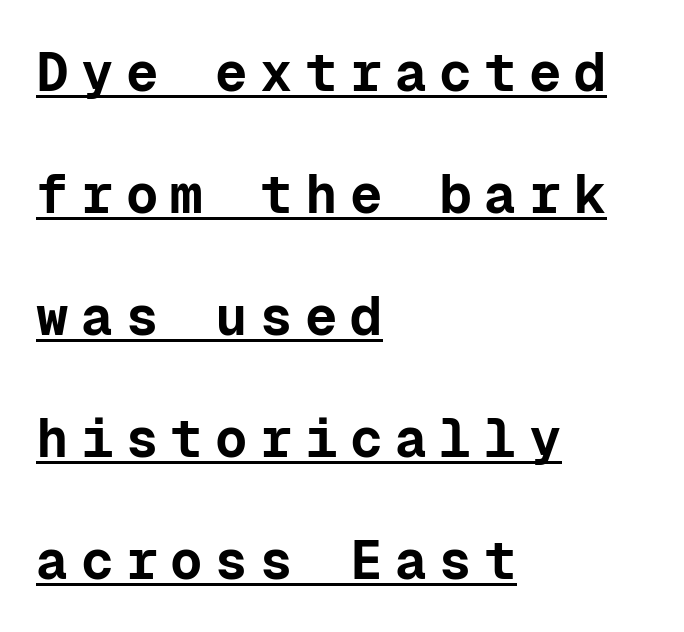
The image shows 54 px bold sans-serif type, upright, monospaced; set left-aligned, loose line spacing (2.26x), unusually wide letter spacing (+0.23 em), underlined; low stroke contrast and a medium x-height.
